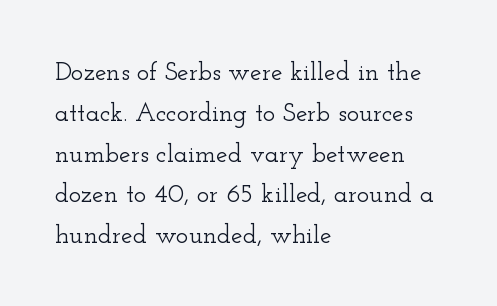
{"italic": "no", "underline": "no", "align": "left", "line_spacing": "normal", "line_spacing_ratio": 1.57, "letter_spacing": "normal", "letter_spacing_em": 0.0, "glyph_px": 26}
